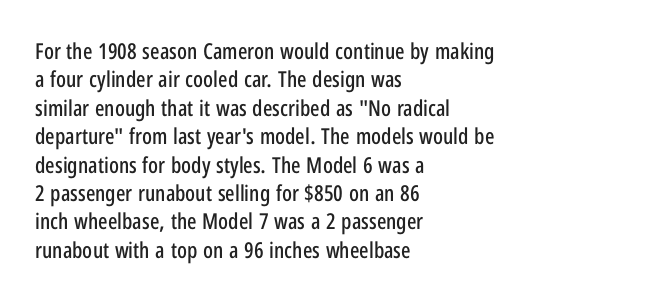
The image shows 22 px text type, upright; set left-aligned, normal line spacing (1.29x), normal letter spacing, not underlined.
